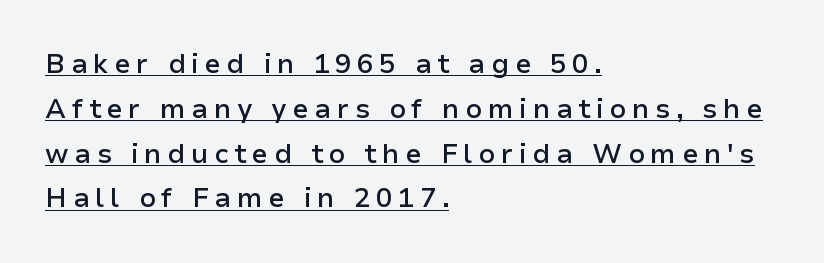
Q: Is the text bold? A: Semi-bold.
Q: Is the text italic (slanted)? A: No, it is upright.
Q: Is the text underlined? A: Yes.
Q: How is the paragraph aligned? A: Left-aligned.
Q: Is the spacing between letters normal or unusually wide? A: Unusually wide.
Q: Is the spacing between lines tight, normal or loose? A: Normal.
